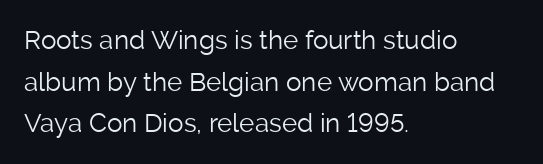
Q: Is the text bold? A: No.
Q: Is the text italic (slanted)? A: No, it is upright.
Q: Is the text underlined? A: No.
Q: How is the paragraph aligned? A: Left-aligned.
Q: Is the spacing between letters normal or unusually wide? A: Normal.
Q: Is the spacing between lines tight, normal or loose? A: Normal.
